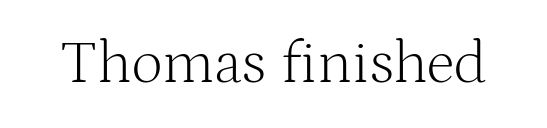
{"serif": "yes", "italic": "no", "bold": "no", "weight": "light", "width": "normal", "stroke_contrast": "medium", "x_height": "medium", "monospaced": "no", "underline": "no", "letter_spacing": "normal", "letter_spacing_em": 0.0, "glyph_px": 61}
